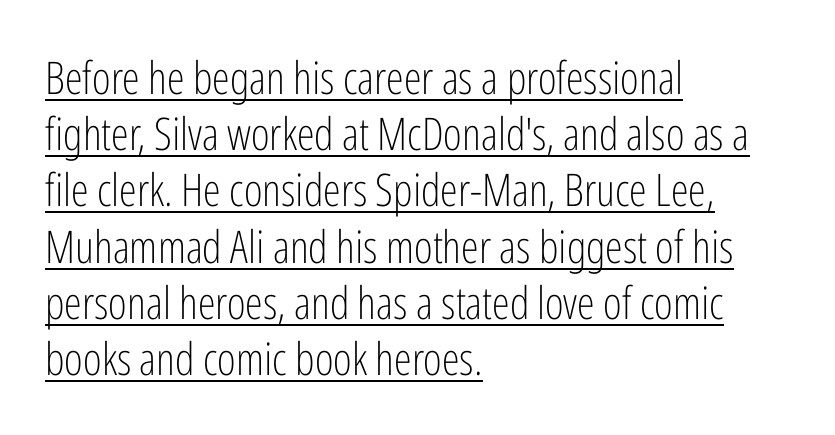
Q: Is the text bold? A: No.
Q: Is the text italic (slanted)? A: No, it is upright.
Q: Is the typeface a serif or a sans-serif typeface? A: Sans-serif.
Q: Is the text underlined? A: Yes.
Q: How is the paragraph aligned? A: Left-aligned.
Q: Is the spacing between letters normal or unusually wide? A: Normal.
Q: Is the spacing between lines tight, normal or loose? A: Normal.
Q: Width (condensed, normal, or wide)? A: Condensed.
Q: Stroke contrast? A: Low.
Q: x-height? A: Medium.
Q: Monospaced? A: No.
